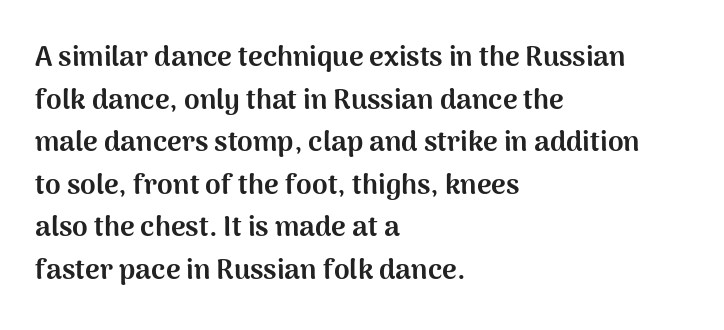
Each word holds together tightly as a unit, with standard inter-letter gaps. Interline gaps are of average width in this sample. Glance below the letters and you will spot only blank space. In terms of weight, the rendering is a true, heavy bold. Do the characters align in a grid? No, the font is proportional. A sans-serif font was chosen for this passage.
